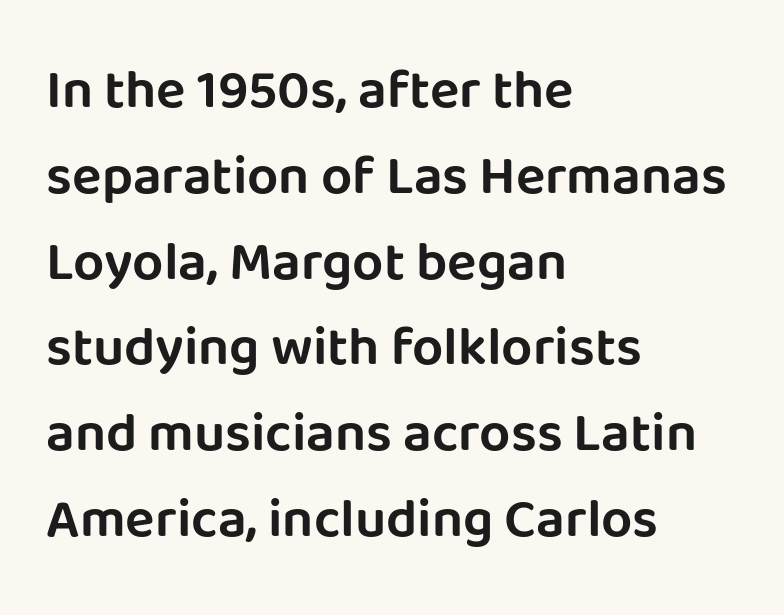
Letter spacing: default. The face used here is proportionally spaced, like ordinary book or web type. To sum up the face: it is a sans, with no serifs. The baseline area is clear.
